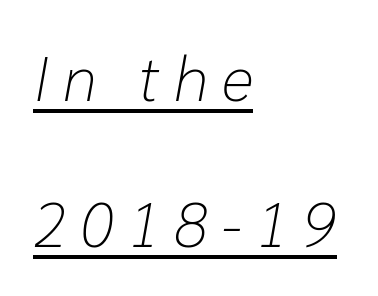
Nothing heavy about these letters — not bold at all. Yep, that's italic — everything's leaning. The compositor pushed each line to the left boundary. Vertically, the passage feels expansive, rows floating well apart.
